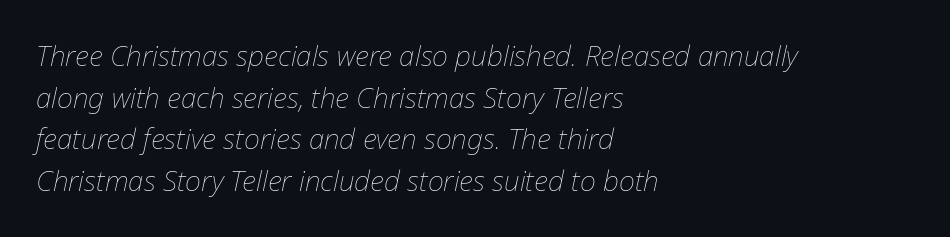
Q: Is the text bold? A: No.
Q: Is the text italic (slanted)? A: Yes, it leans right by about 12 degrees.
Q: Is the text underlined? A: No.
Q: How is the paragraph aligned? A: Left-aligned.
Q: Is the spacing between letters normal or unusually wide? A: Normal.
Q: Is the spacing between lines tight, normal or loose? A: Normal.
Q: Width (condensed, normal, or wide)? A: Normal.
Q: Stroke contrast? A: Low.
Q: x-height? A: Medium.
Q: Monospaced? A: No.
